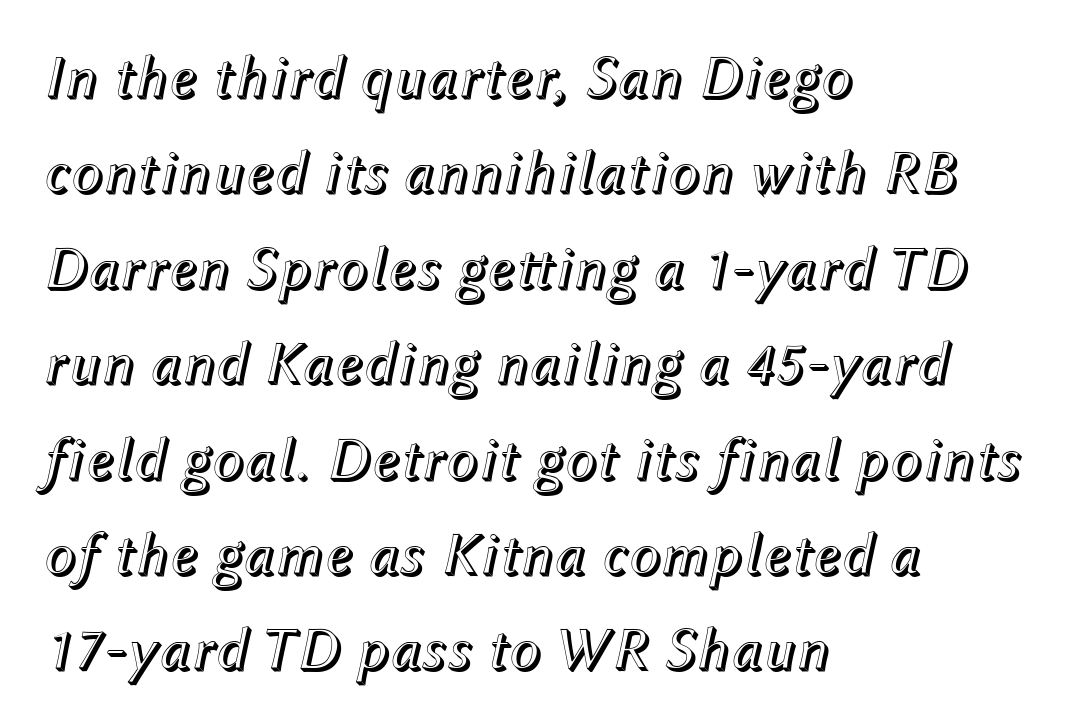
{"italic": "yes", "lean": "right", "slant_degrees": 12, "width": "normal", "x_height": "medium", "monospaced": "no", "underline": "no", "align": "left", "line_spacing": "normal", "line_spacing_ratio": 1.59, "letter_spacing": "normal", "letter_spacing_em": 0.0, "glyph_px": 60}
